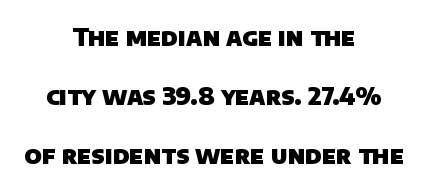
Q: Is the text bold? A: Yes.
Q: Is the text underlined? A: No.
Q: How is the paragraph aligned? A: Centered.
Q: Is the spacing between letters normal or unusually wide? A: Normal.
Q: Is the spacing between lines tight, normal or loose? A: Loose.
